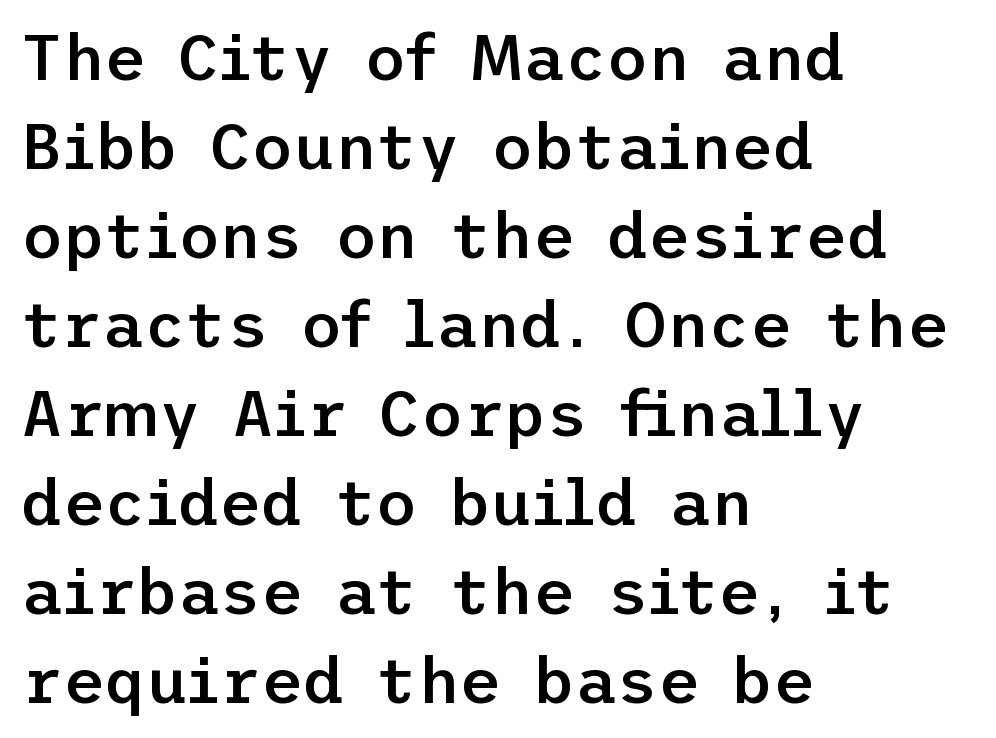
{"serif": "no", "italic": "no", "bold": "semi", "weight": "semibold", "width": "normal", "stroke_contrast": "low", "x_height": "medium", "underline": "no", "align": "left", "line_spacing": "normal", "line_spacing_ratio": 1.39, "letter_spacing": "normal", "letter_spacing_em": 0.0, "glyph_px": 64}
